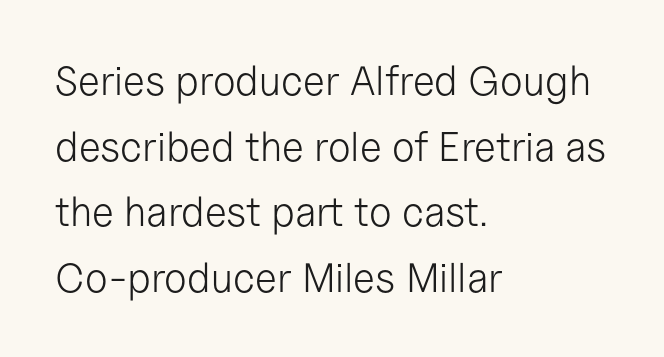
The typeface has the unassuming heft of standard copy or less. Proportional: the letters do not fall into vertical columns. This is sans-serif lettering, the kind often seen on screens and signage. Nothing unusual about the tracking: characters are spaced as the font intends. The lettering stays uniformly vertical, giving the passage a roman look.
